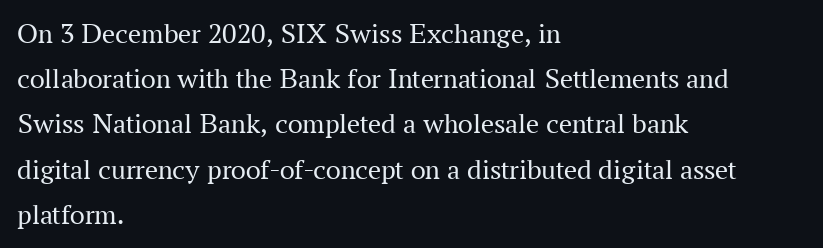
{"serif": "yes", "italic": "no", "bold": "no", "weight": "regular", "width": "normal", "stroke_contrast": "medium", "x_height": "medium", "monospaced": "no", "underline": "no", "align": "left", "line_spacing": "normal", "line_spacing_ratio": 1.56, "letter_spacing": "normal", "letter_spacing_em": 0.0, "glyph_px": 29}
